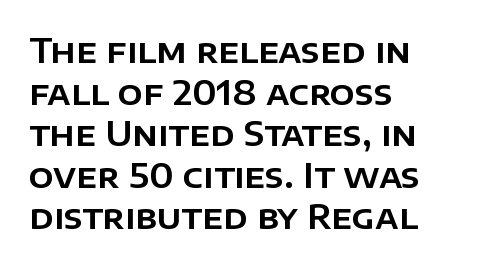
Q: Is the text italic (slanted)? A: No, it is upright.
Q: Is the typeface a serif or a sans-serif typeface? A: Sans-serif.
Q: Is the text underlined? A: No.
Q: How is the paragraph aligned? A: Left-aligned.
Q: Is the spacing between letters normal or unusually wide? A: Normal.
Q: Is the spacing between lines tight, normal or loose? A: Normal.
Q: Width (condensed, normal, or wide)? A: Normal.
Q: Stroke contrast? A: Low.
Q: x-height? A: Large.
Q: Monospaced? A: No.
